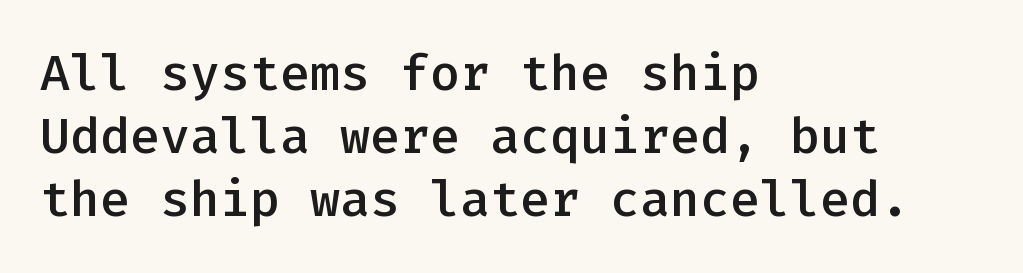
Posture: vertical. Glyph-to-glyph distance matches everyday printed text. Students, observe: this is what conventionally led text looks like. This rendering employs a face without finishing strokes, i.e., a sans-serif. Is this a fixed-width face? Yes — each glyph sits in an identical cell.
